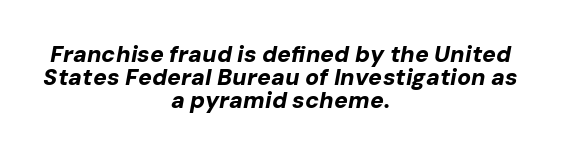
{"italic": "yes", "lean": "right", "slant_degrees": 10, "bold": "yes", "underline": "no", "align": "center", "line_spacing": "tight", "line_spacing_ratio": 1.01, "letter_spacing": "normal", "letter_spacing_em": 0.0, "glyph_px": 23}
